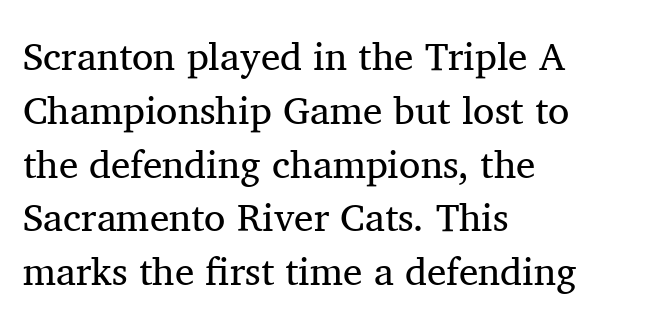
{"serif": "yes", "italic": "no", "bold": "no", "weight": "regular", "width": "normal", "stroke_contrast": "medium", "x_height": "medium", "monospaced": "no", "underline": "no", "align": "left", "line_spacing": "normal", "line_spacing_ratio": 1.38, "letter_spacing": "normal", "letter_spacing_em": 0.0, "glyph_px": 39}
